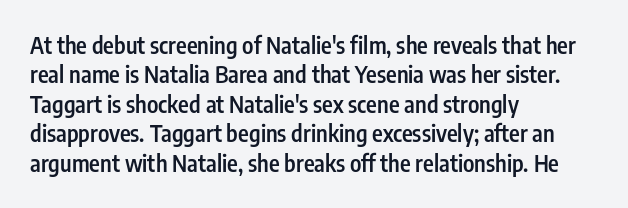
Q: Is the text bold? A: Semi-bold.
Q: Is the text italic (slanted)? A: No, it is upright.
Q: Is the text underlined? A: No.
Q: How is the paragraph aligned? A: Left-aligned.
Q: Is the spacing between letters normal or unusually wide? A: Normal.
Q: Is the spacing between lines tight, normal or loose? A: Normal.
